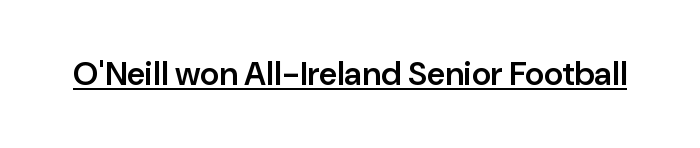
Caption: lettering with a line underneath. Style check: upright. Moderately thickened strokes mark this as semibold type. Do the characters align in a grid? No, the font is proportional. These lines are composed in type without serifs.
